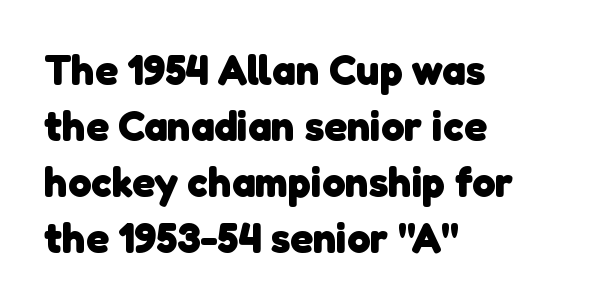
The image shows 42 px heavy sans-serif type; set left-aligned, normal line spacing (1.33x), normal letter spacing, not underlined; low stroke contrast and a medium x-height.
